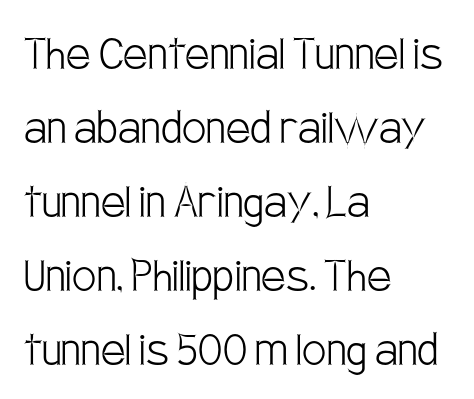
Q: Is the text bold? A: No.
Q: Is the text italic (slanted)? A: No, it is upright.
Q: Is the typeface a serif or a sans-serif typeface? A: Sans-serif.
Q: Is the text underlined? A: No.
Q: How is the paragraph aligned? A: Left-aligned.
Q: Is the spacing between letters normal or unusually wide? A: Normal.
Q: Is the spacing between lines tight, normal or loose? A: Normal.
Q: Width (condensed, normal, or wide)? A: Condensed.
Q: Stroke contrast? A: Low.
Q: x-height? A: Large.
Q: Monospaced? A: No.
